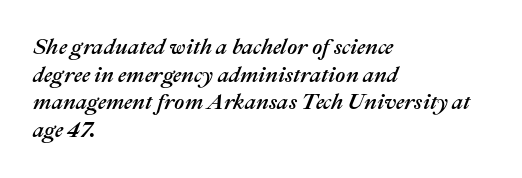
Q: Is the text italic (slanted)? A: Yes, it leans right by about 22 degrees.
Q: Is the text underlined? A: No.
Q: How is the paragraph aligned? A: Left-aligned.
Q: Is the spacing between letters normal or unusually wide? A: Normal.
Q: Is the spacing between lines tight, normal or loose? A: Normal.
